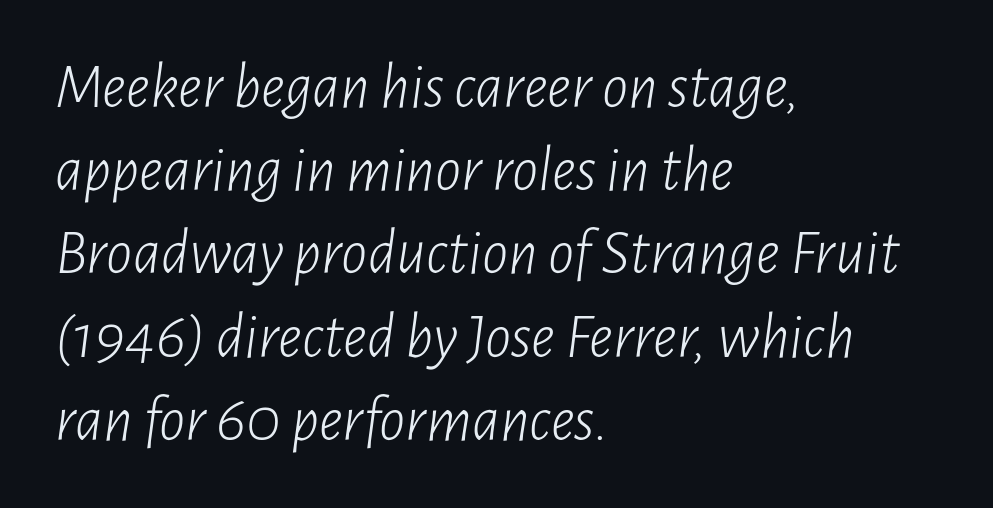
The image shows 65 px light, condensed type, italic (leaning right); set left-aligned, normal line spacing (1.28x), normal letter spacing, not underlined; low stroke contrast and a medium x-height.
